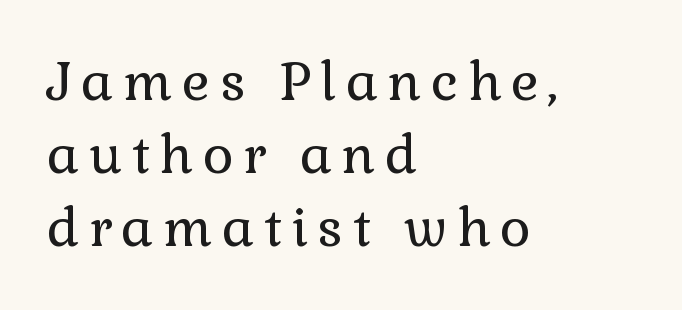
{"serif": "yes", "italic": "no", "bold": "no", "weight": "regular", "width": "normal", "x_height": "medium", "monospaced": "no", "underline": "no", "align": "left", "line_spacing": "normal", "line_spacing_ratio": 1.38, "glyph_px": 53}
